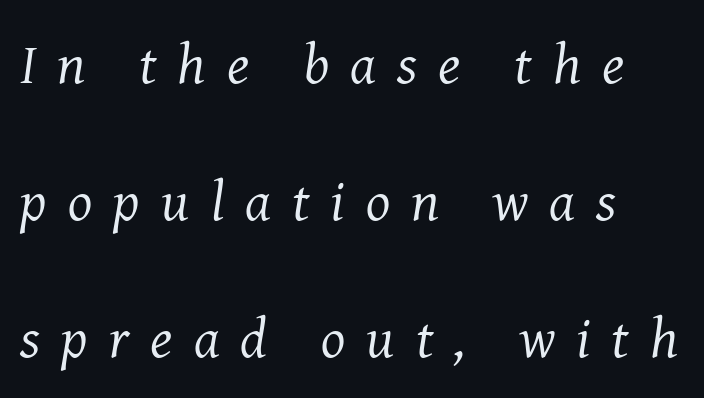
The image shows 57 px regular-weight serif type, italic (leaning right); set left-aligned, loose line spacing (2.4x), unusually wide letter spacing (+0.37 em), not underlined; medium stroke contrast and a medium x-height.
